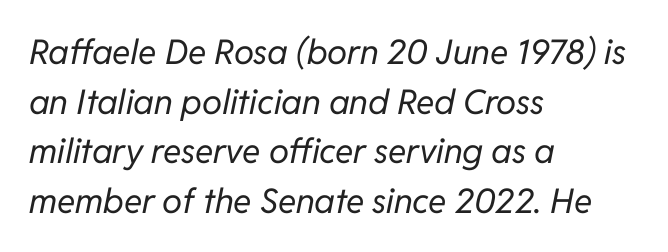
Q: Is the text bold? A: No.
Q: Is the text italic (slanted)? A: Yes, it leans right by about 11 degrees.
Q: Is the text underlined? A: No.
Q: How is the paragraph aligned? A: Left-aligned.
Q: Is the spacing between letters normal or unusually wide? A: Normal.
Q: Is the spacing between lines tight, normal or loose? A: Normal.
Q: Width (condensed, normal, or wide)? A: Normal.
Q: Stroke contrast? A: Low.
Q: x-height? A: Medium.
Q: Monospaced? A: No.
